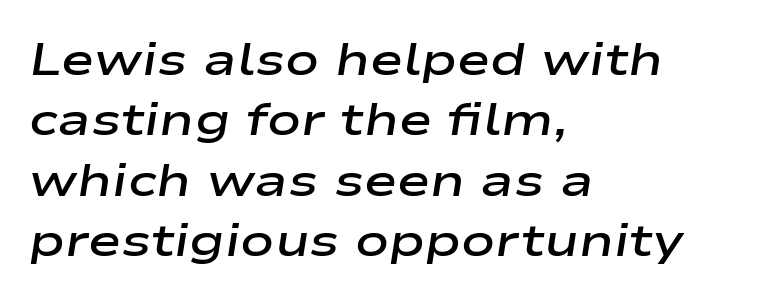
The image shows 45 px semibold, wide type, italic (leaning right); set left-aligned, normal line spacing (1.34x), normal letter spacing, not underlined; low stroke contrast and a medium x-height.
